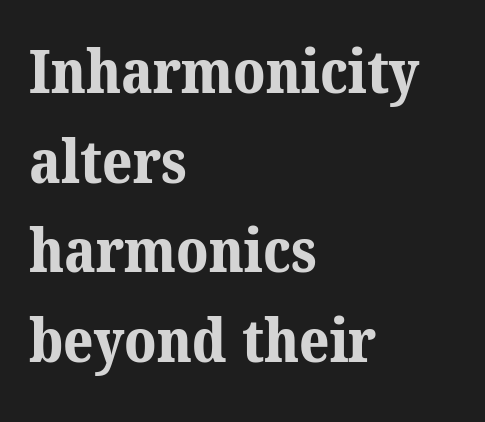
The image shows 59 px bold serif type; set left-aligned, normal line spacing (1.52x), normal letter spacing, not underlined; medium stroke contrast and a medium x-height.
